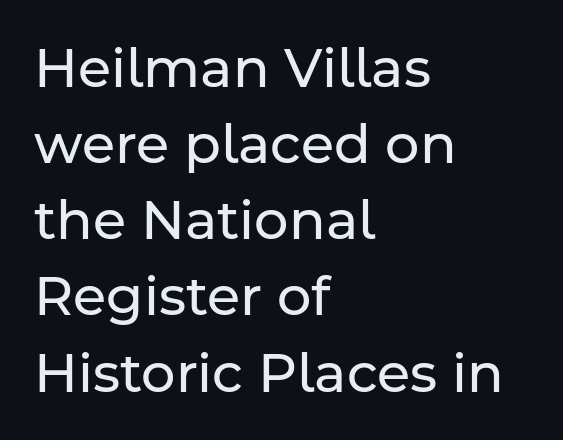
{"serif": "no", "italic": "no", "bold": "no", "weight": "regular", "width": "normal", "stroke_contrast": "low", "x_height": "medium", "monospaced": "no", "underline": "no", "align": "left", "line_spacing": "normal", "line_spacing_ratio": 1.41, "letter_spacing": "normal", "letter_spacing_em": 0.0, "glyph_px": 54}
